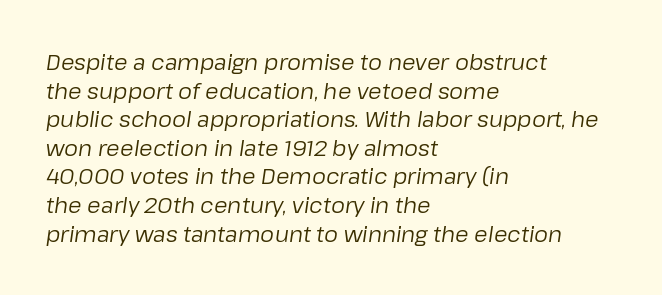
The image shows 22 px text type, italic (leaning right); set left-aligned, normal line spacing (1.3x), normal letter spacing, not underlined.
